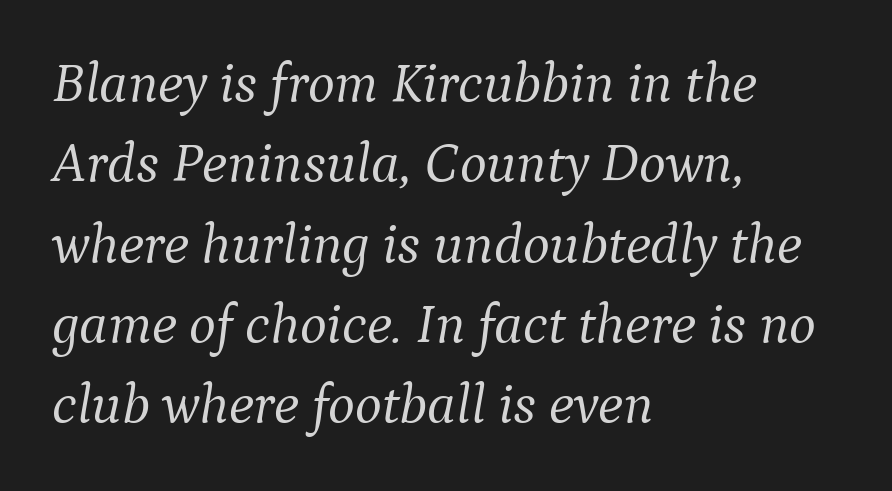
The image shows 57 px light serif type, italic (leaning right); set left-aligned, normal line spacing (1.41x), normal letter spacing, not underlined; medium stroke contrast and a medium x-height.
